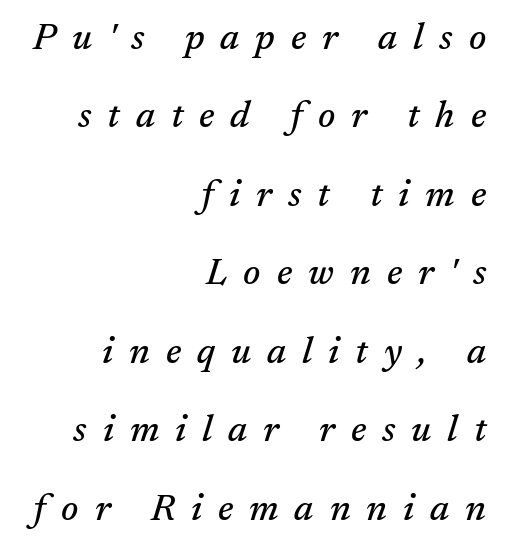
{"serif": "yes", "italic": "yes", "lean": "right", "slant_degrees": 17, "width": "normal", "stroke_contrast": "medium", "x_height": "medium", "monospaced": "no", "underline": "no", "align": "right", "line_spacing": "loose", "line_spacing_ratio": 2.12, "letter_spacing": "wide", "letter_spacing_em": 0.43, "glyph_px": 37}
